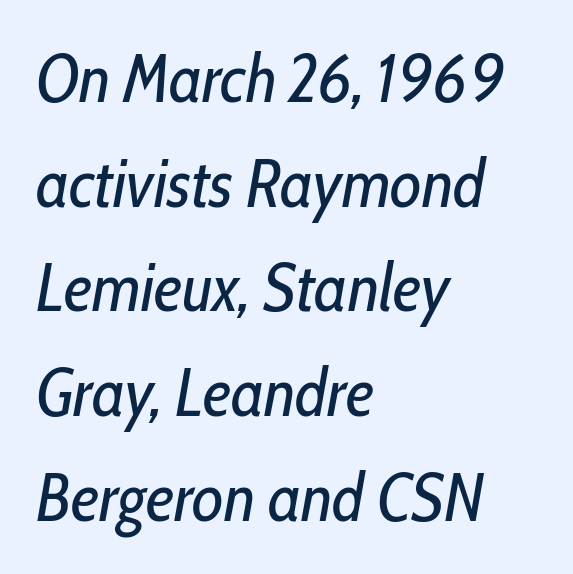
{"italic": "yes", "lean": "right", "slant_degrees": 10, "bold": "no", "weight": "regular", "width": "condensed", "stroke_contrast": "low", "x_height": "medium", "monospaced": "no", "underline": "no", "align": "left", "line_spacing": "normal", "line_spacing_ratio": 1.54, "letter_spacing": "normal", "letter_spacing_em": 0.0, "glyph_px": 68}
